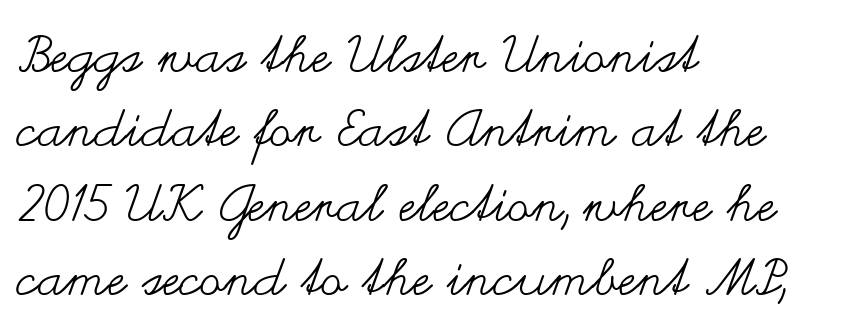
Varying glyph widths throughout — classic text-font behaviour. No word sits above an underline. Ink coverage per letter is moderate at most. Baseline-to-baseline distance is the conventional proportion of letter height.
